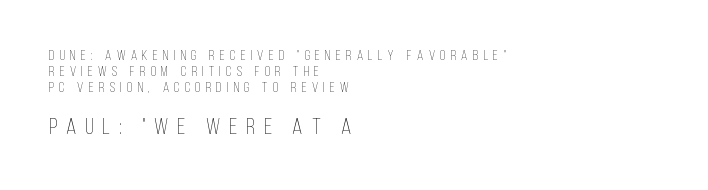
The image shows 23 px text type, upright; set left-aligned, line spacing 1.16x, unusually wide letter spacing (+0.38 em), not underlined; the second (bottom) block is 1.64x larger.
